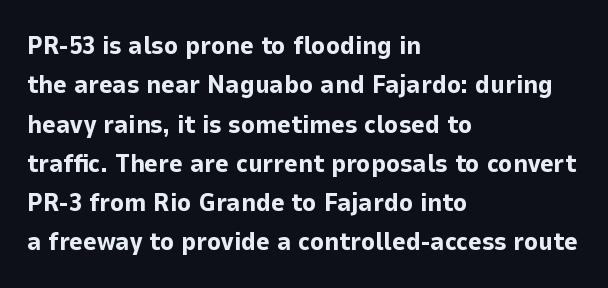
Typeset ragged right — the left edge is the straight one. The passage shown is not underscored anywhere. The lettering stays uniformly vertical, giving the passage a roman look. Short note: letters normally spaced.
